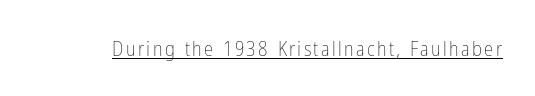
Q: Is the text bold? A: No.
Q: Is the text italic (slanted)? A: No, it is upright.
Q: Is the text underlined? A: Yes.
